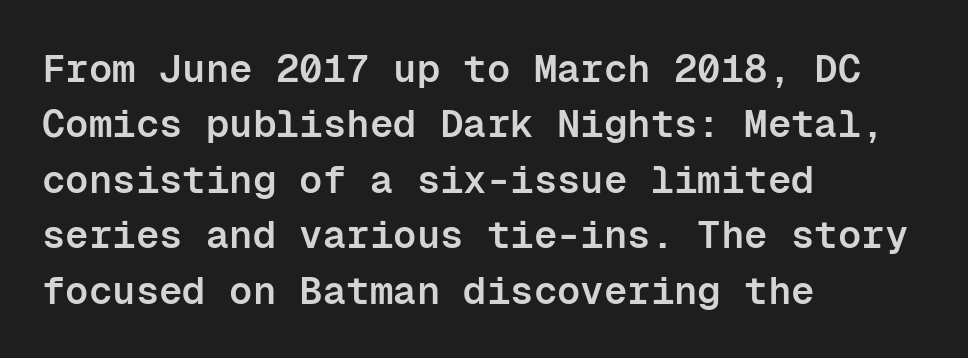
The image shows 39 px semibold sans-serif type, upright, monospaced; set left-aligned, normal line spacing (1.42x), normal letter spacing, not underlined; low stroke contrast and a medium x-height.
